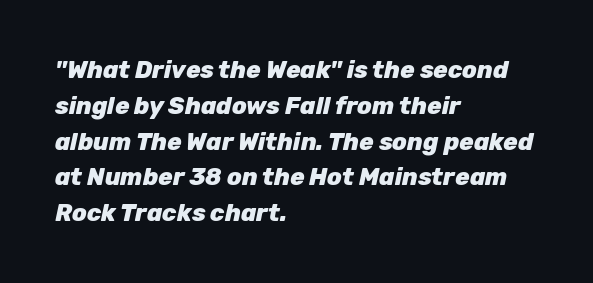
Q: Is the text bold? A: Yes.
Q: Is the text italic (slanted)? A: Yes, it leans right by about 12 degrees.
Q: Is the text underlined? A: No.
Q: How is the paragraph aligned? A: Left-aligned.
Q: Is the spacing between letters normal or unusually wide? A: Normal.
Q: Is the spacing between lines tight, normal or loose? A: Normal.
